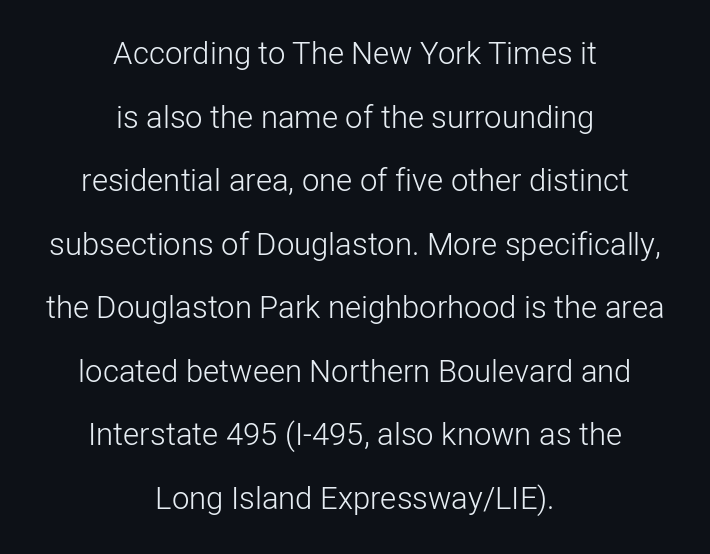
{"serif": "no", "italic": "no", "bold": "no", "weight": "light", "width": "normal", "stroke_contrast": "low", "x_height": "medium", "monospaced": "no", "underline": "no", "align": "center", "line_spacing": "loose", "line_spacing_ratio": 2.05, "letter_spacing": "normal", "letter_spacing_em": 0.0, "glyph_px": 31}
